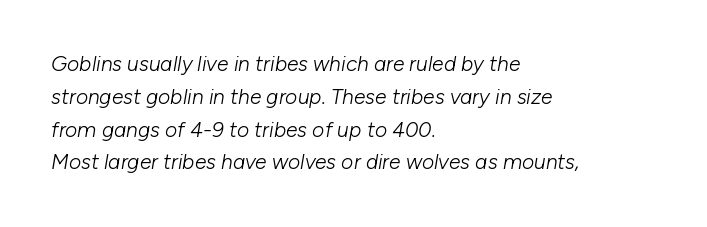
Q: Is the text bold? A: No.
Q: Is the text italic (slanted)? A: Yes, it leans right by about 10 degrees.
Q: Is the text underlined? A: No.
Q: How is the paragraph aligned? A: Left-aligned.
Q: Is the spacing between letters normal or unusually wide? A: Normal.
Q: Is the spacing between lines tight, normal or loose? A: Normal.
